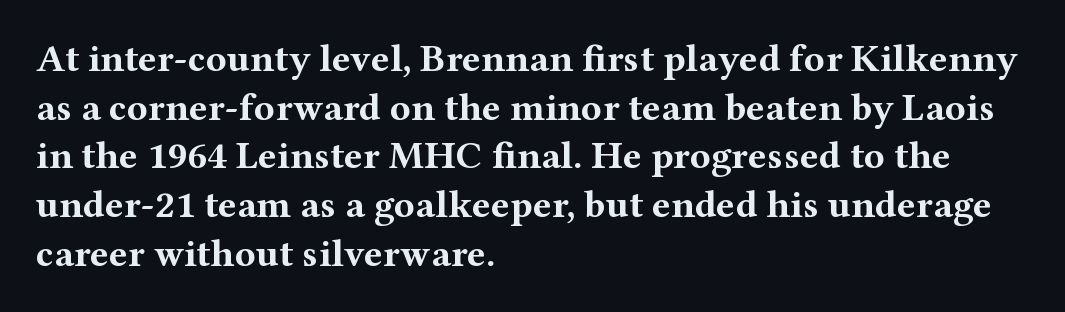
Q: Is the text bold? A: Yes.
Q: Is the text italic (slanted)? A: No, it is upright.
Q: Is the typeface a serif or a sans-serif typeface? A: Serif.
Q: Is the text underlined? A: No.
Q: How is the paragraph aligned? A: Left-aligned.
Q: Is the spacing between letters normal or unusually wide? A: Normal.
Q: Is the spacing between lines tight, normal or loose? A: Normal.
Q: Width (condensed, normal, or wide)? A: Wide.
Q: Stroke contrast? A: Medium.
Q: x-height? A: Medium.
Q: Monospaced? A: No.
